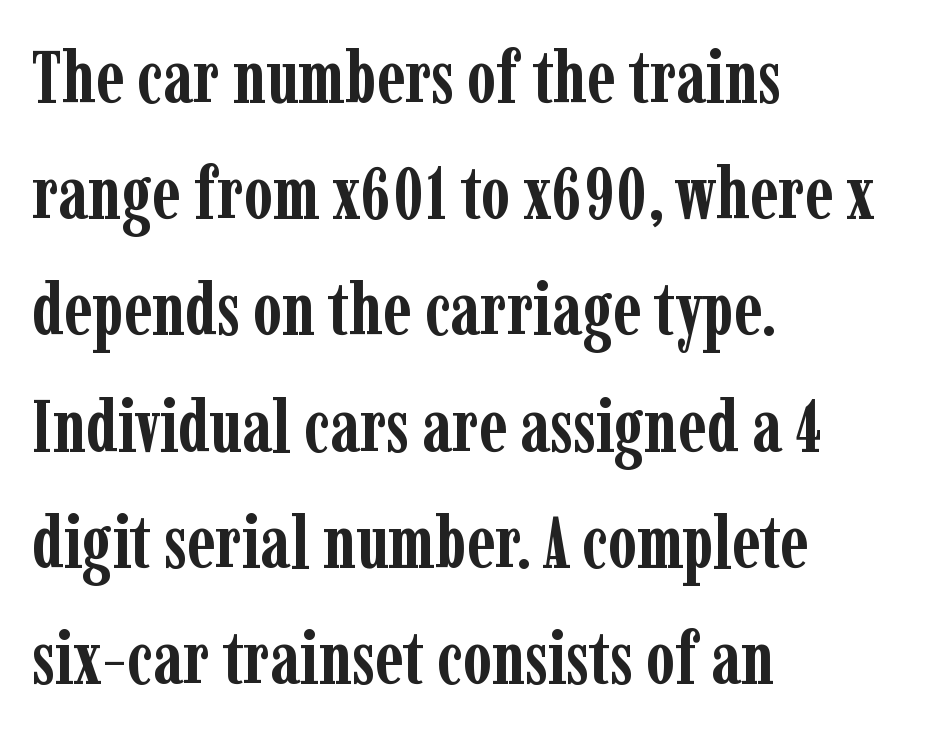
{"serif": "yes", "italic": "no", "bold": "yes", "weight": "semibold", "width": "condensed", "stroke_contrast": "low", "x_height": "medium", "monospaced": "no", "underline": "no", "align": "left", "line_spacing": "normal", "line_spacing_ratio": 1.57, "letter_spacing": "normal", "letter_spacing_em": 0.0, "glyph_px": 74}
